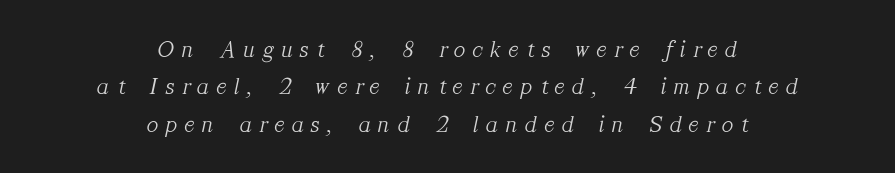
{"italic": "yes", "lean": "right", "slant_degrees": 12, "bold": "no", "underline": "no", "align": "center", "line_spacing": "normal", "line_spacing_ratio": 1.56, "letter_spacing": "wide", "letter_spacing_em": 0.32, "glyph_px": 24}
